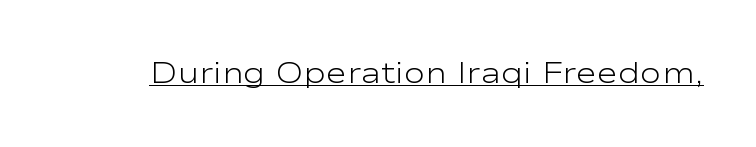
Check the space under the baseline: a stroke is drawn there. It's the straight-up-and-down kind of type. Unbolded letterforms with no extra heft. Tracking here is standard; glyphs follow each other at the usual distance. Spacing verdict: proportional, widths tailored to each character.
